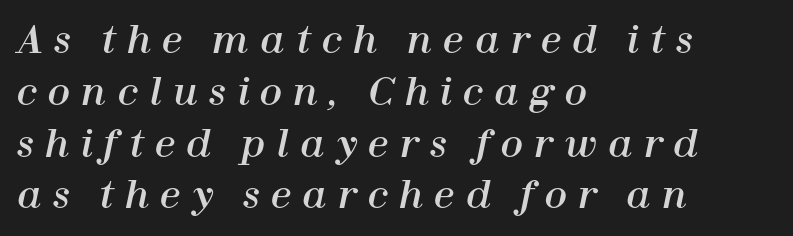
{"italic": "yes", "lean": "right", "slant_degrees": 12, "width": "normal", "stroke_contrast": "high", "x_height": "medium", "monospaced": "no", "underline": "no", "align": "left", "line_spacing": "normal", "line_spacing_ratio": 1.4, "letter_spacing": "wide", "letter_spacing_em": 0.3, "glyph_px": 37}
